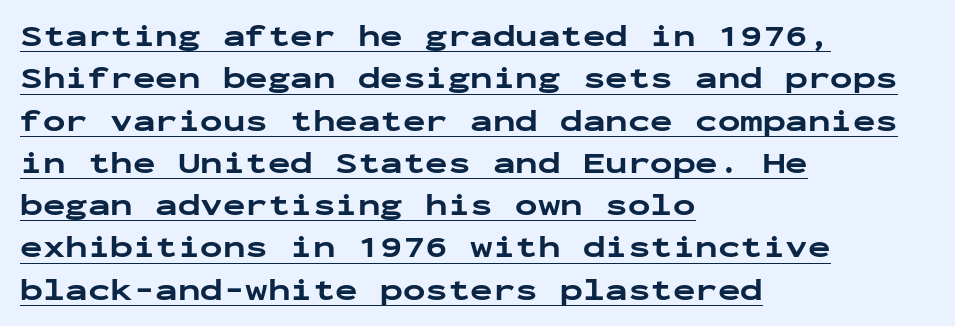
Q: Is the text bold? A: Yes.
Q: Is the text italic (slanted)? A: No, it is upright.
Q: Is the typeface a serif or a sans-serif typeface? A: Sans-serif.
Q: Is the text underlined? A: Yes.
Q: How is the paragraph aligned? A: Left-aligned.
Q: Is the spacing between letters normal or unusually wide? A: Normal.
Q: Is the spacing between lines tight, normal or loose? A: Normal.
Q: Width (condensed, normal, or wide)? A: Wide.
Q: Stroke contrast? A: Low.
Q: x-height? A: Medium.
Q: Monospaced? A: Yes.
